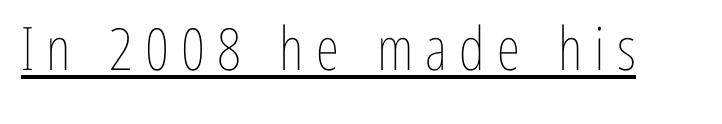
Posture: straight, roman, zero tilt. Each letter keeps its own natural width here, so spacing adapts to shape. In terms of letterspacing, this is a distinctly airy, spread setting. Like a heading marked for emphasis, these lines bear an underscore. The weight would be labelled regular, book, light, or lighter still.
